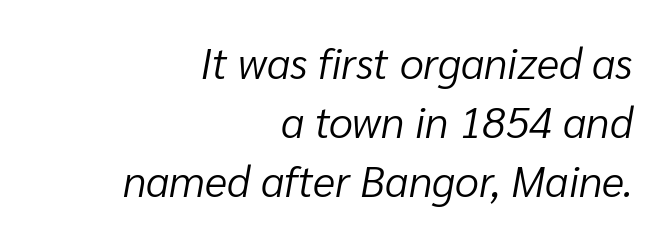
Q: Is the text bold? A: No.
Q: Is the text italic (slanted)? A: Yes, it leans right by about 10 degrees.
Q: Is the text underlined? A: No.
Q: How is the paragraph aligned? A: Right-aligned.
Q: Is the spacing between letters normal or unusually wide? A: Normal.
Q: Is the spacing between lines tight, normal or loose? A: Normal.
Q: Width (condensed, normal, or wide)? A: Normal.
Q: Stroke contrast? A: Low.
Q: x-height? A: Medium.
Q: Monospaced? A: No.
